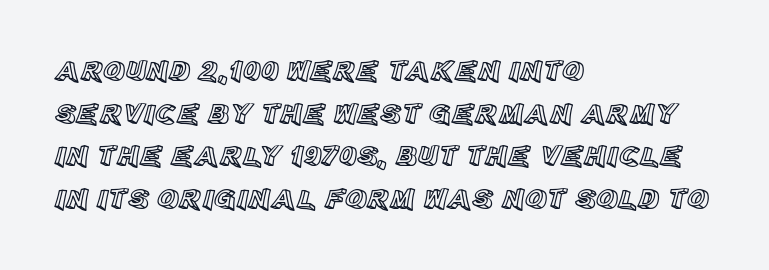
If you measured baseline to baseline, you'd find a middling distance. This rendering uses left alignment, leaving the right contour irregular. Does extra space separate the letters? No, they use regular spacing. Just letters on the line, the space beneath them empty. Spacing verdict: proportional, widths tailored to each character.
